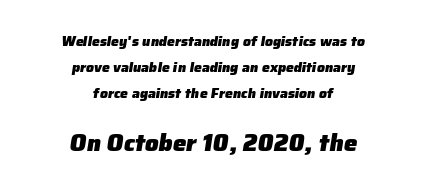
Q: Is the text bold? A: Yes.
Q: Is the text underlined? A: No.
Q: How is the paragraph aligned? A: Centered.
Q: Is the spacing between letters normal or unusually wide? A: Normal.
Q: Which block of text is set in a larger size, the first (top) or the second (bottom)? A: The second (bottom) one.
